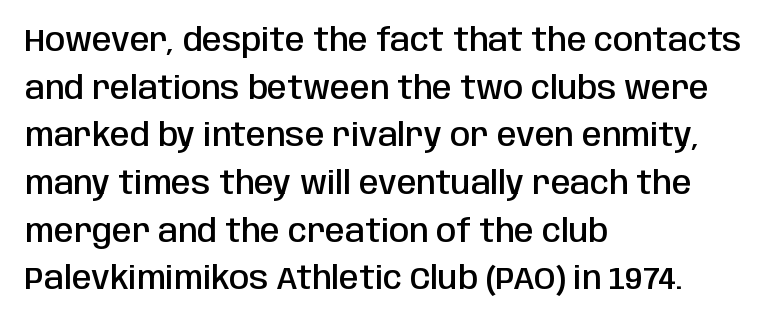
{"serif": "no", "italic": "no", "bold": "semi", "weight": "semibold", "width": "condensed", "stroke_contrast": "low", "x_height": "large", "monospaced": "no", "underline": "no", "align": "left", "line_spacing": "normal", "line_spacing_ratio": 1.49, "letter_spacing": "normal", "letter_spacing_em": 0.0, "glyph_px": 32}
